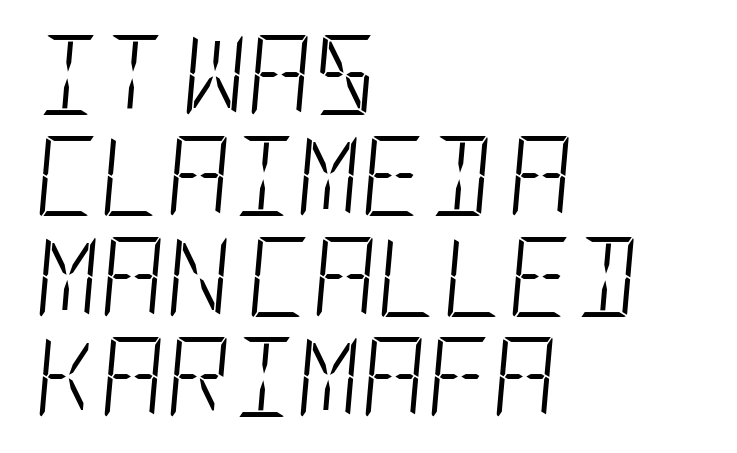
The image shows 80 px light, condensed type, italic (leaning right); set left-aligned, normal line spacing (1.26x), normal letter spacing, not underlined; low stroke contrast and a large x-height.
